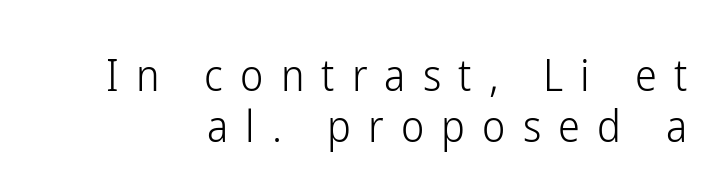
Stroke thickness stays within the range of a standard reading face or lighter. Is this a sans? Yes — the strokes have no serifs. Each letter keeps its own natural width here, so spacing adapts to shape. The face used here is rendered with a markedly widened letterfit.
